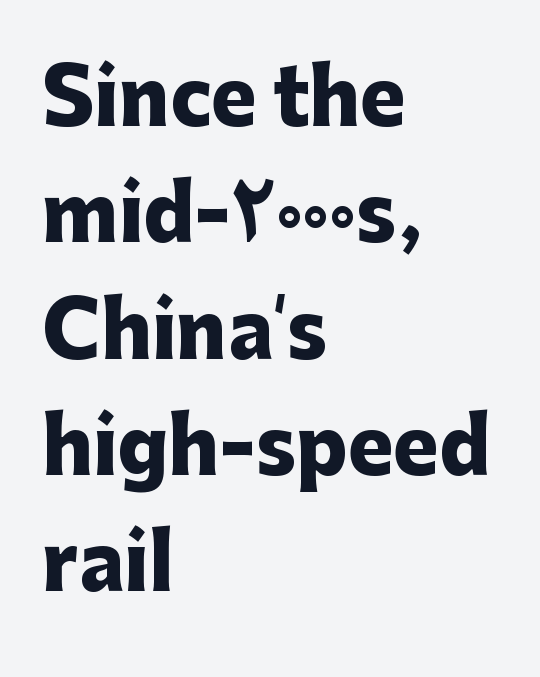
Q: Is the text bold? A: Yes.
Q: Is the text italic (slanted)? A: No, it is upright.
Q: Is the typeface a serif or a sans-serif typeface? A: Sans-serif.
Q: Is the text underlined? A: No.
Q: How is the paragraph aligned? A: Left-aligned.
Q: Is the spacing between letters normal or unusually wide? A: Normal.
Q: Is the spacing between lines tight, normal or loose? A: Normal.
Q: Width (condensed, normal, or wide)? A: Normal.
Q: Stroke contrast? A: Low.
Q: x-height? A: Medium.
Q: Monospaced? A: No.
